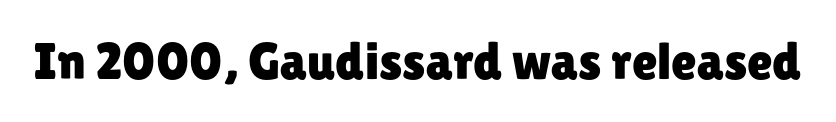
The image shows 52 px sans-serif type, upright; set normal letter spacing, not underlined; low stroke contrast and a medium x-height.
